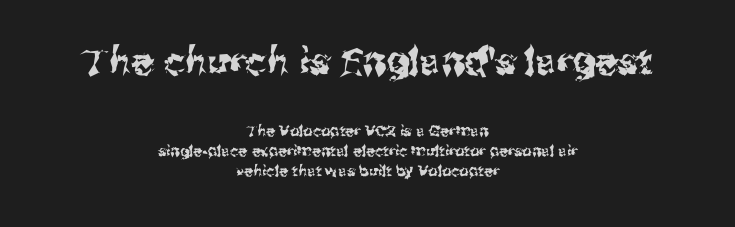
If you folded the block vertically in half, each line would mirror itself in length. Type style note: lacks serifs. A normal amount of white space separates one row of letters from the next. A typesetter would call this zero additional tracking. Scale decreases going downward across the two blocks. Italic? Not at all — the glyphs are vertical.
